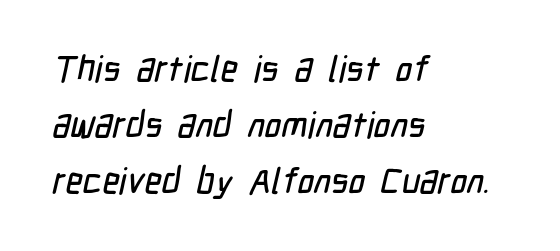
The image shows 36 px condensed sans-serif type; set left-aligned, normal line spacing (1.55x), normal letter spacing, not underlined; low stroke contrast and a medium x-height.
